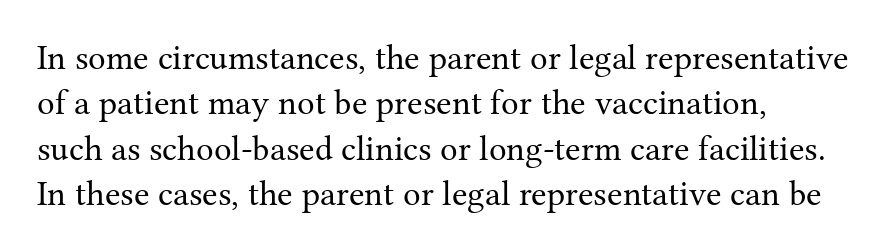
Inter-character spacing is left at the font's built-in metrics. Descender tails drop into unmarked territory. Tall strokes in this sample are plumb rather than angled. This sample keeps an unexceptional amount of space between lines. The letters carry serifs — small finishing strokes at the ends of their stems. Looks like regular typesetting: each glyph gets only the width it needs.
